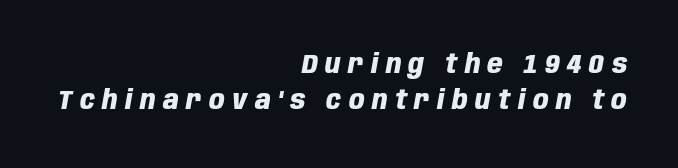
Q: Is the text bold? A: Yes.
Q: Is the text italic (slanted)? A: Yes, it leans right by about 10 degrees.
Q: Is the text underlined? A: No.
Q: How is the paragraph aligned? A: Right-aligned.
Q: Is the spacing between letters normal or unusually wide? A: Unusually wide.
Q: Is the spacing between lines tight, normal or loose? A: Normal.
